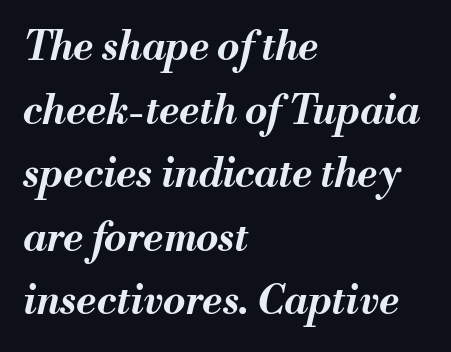
{"italic": "yes", "lean": "right", "slant_degrees": 13, "bold": "yes", "weight": "bold", "width": "normal", "stroke_contrast": "medium", "x_height": "small", "monospaced": "no", "underline": "no", "align": "left", "line_spacing": "normal", "line_spacing_ratio": 1.59, "letter_spacing": "normal", "letter_spacing_em": 0.0, "glyph_px": 40}
